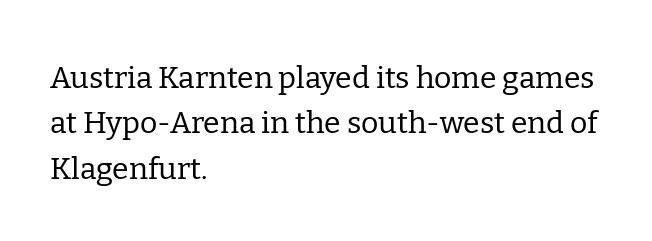
{"serif": "yes", "italic": "no", "bold": "no", "weight": "regular", "width": "normal", "stroke_contrast": "low", "x_height": "medium", "monospaced": "no", "underline": "no", "align": "left", "line_spacing": "normal", "line_spacing_ratio": 1.51, "letter_spacing": "normal", "letter_spacing_em": 0.0, "glyph_px": 30}
